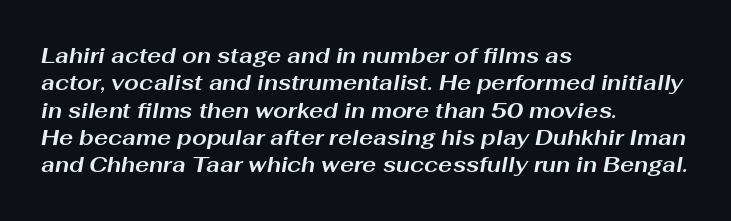
The image shows 21 px bold type, italic (leaning right); set left-aligned, normal line spacing (1.3x), normal letter spacing, not underlined.
